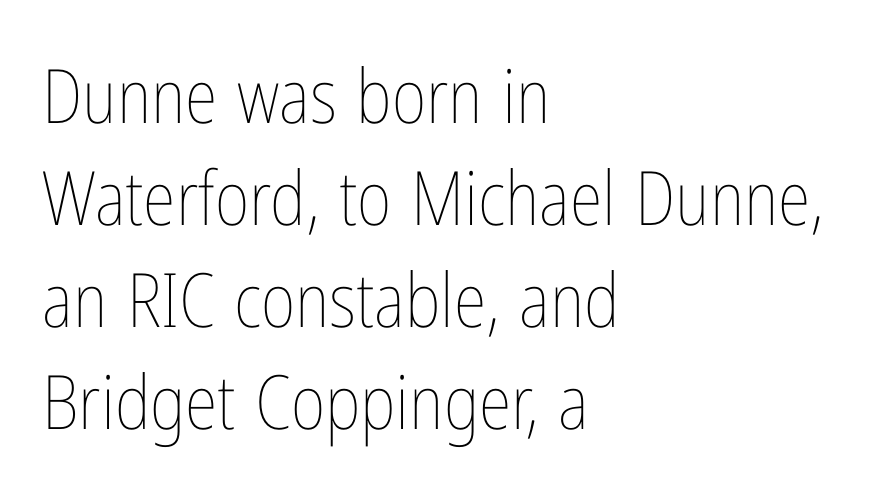
The foot of each line stays bare and open. Is the type heavy? It reads as light-to-regular instead. Reading down the column, the eye jumps a familiar distance to each next line. Every stem runs plumb, perpendicular to the baseline. Line starts are locked; line ends wander.
